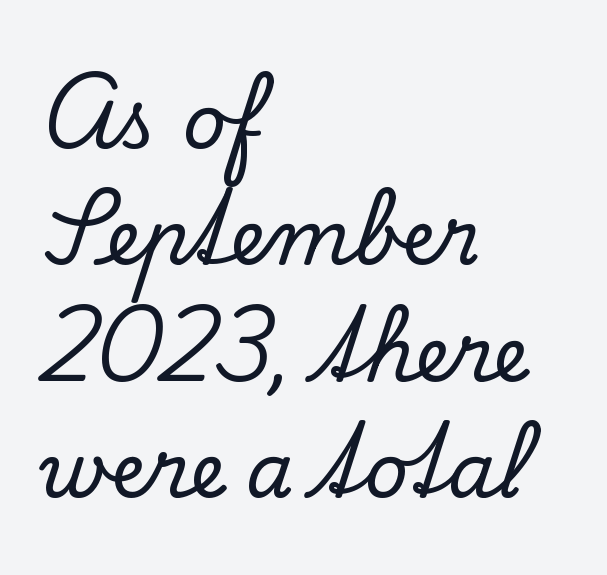
{"serif": "yes", "width": "normal", "stroke_contrast": "low", "x_height": "small", "monospaced": "no", "underline": "no", "align": "left", "line_spacing": "normal", "line_spacing_ratio": 1.53, "letter_spacing": "normal", "letter_spacing_em": 0.0, "glyph_px": 76}
